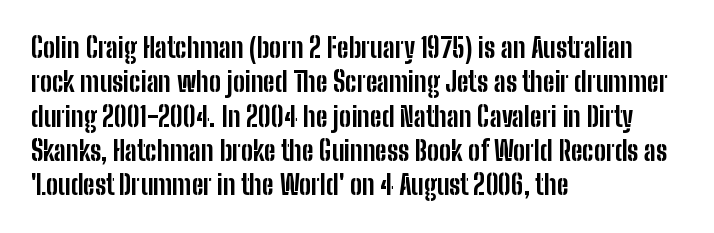
The image shows 27 px bold type, upright; set left-aligned, normal line spacing (1.27x), normal letter spacing, not underlined.
